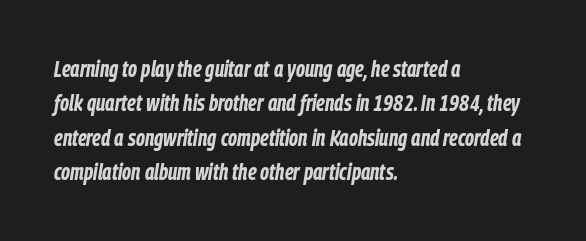
Q: Is the text bold? A: Yes.
Q: Is the text italic (slanted)? A: Yes, it leans right by about 9 degrees.
Q: Is the text underlined? A: No.
Q: How is the paragraph aligned? A: Left-aligned.
Q: Is the spacing between letters normal or unusually wide? A: Normal.
Q: Is the spacing between lines tight, normal or loose? A: Normal.
